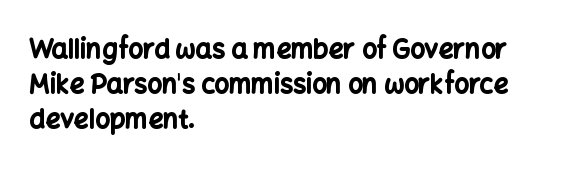
{"italic": "no", "bold": "yes", "underline": "no", "align": "left", "line_spacing": "normal", "line_spacing_ratio": 1.34, "letter_spacing": "normal", "letter_spacing_em": 0.0, "glyph_px": 26}
